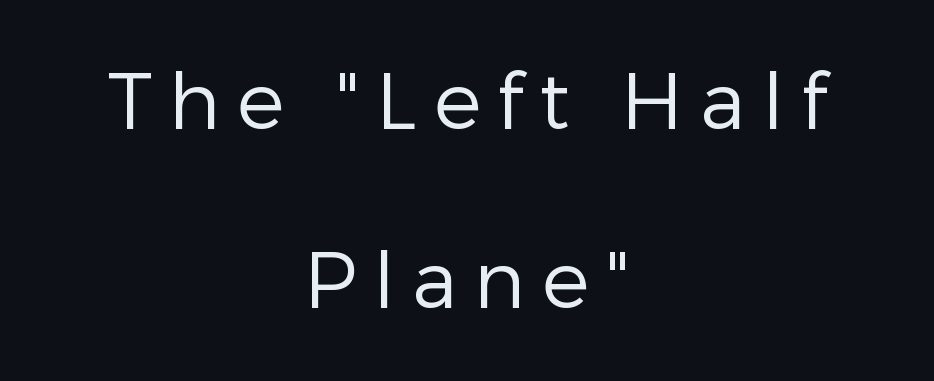
{"serif": "no", "italic": "no", "bold": "no", "weight": "regular", "width": "normal", "stroke_contrast": "low", "x_height": "medium", "monospaced": "no", "underline": "no", "align": "center", "line_spacing": "loose", "line_spacing_ratio": 2.27, "letter_spacing": "wide", "letter_spacing_em": 0.21, "glyph_px": 79}
